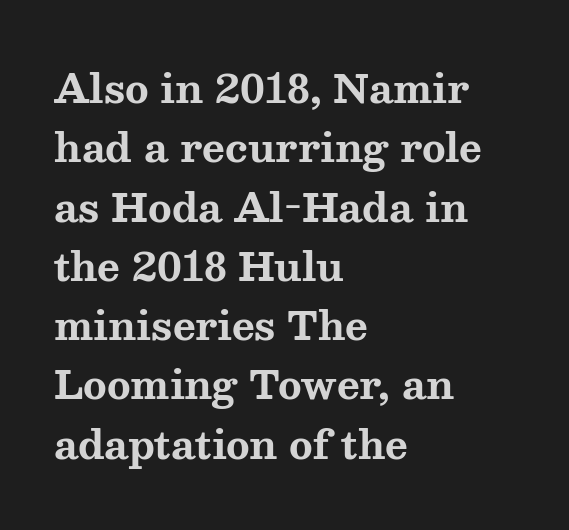
{"serif": "yes", "italic": "no", "bold": "yes", "weight": "bold", "width": "wide", "stroke_contrast": "medium", "x_height": "medium", "monospaced": "no", "underline": "no", "align": "left", "line_spacing": "normal", "line_spacing_ratio": 1.52, "letter_spacing": "normal", "letter_spacing_em": 0.0, "glyph_px": 39}
